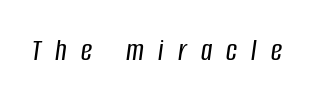
The image shows 31 px condensed type, italic (leaning right); set unusually wide letter spacing (+0.46 em), not underlined; low stroke contrast and a large x-height.
